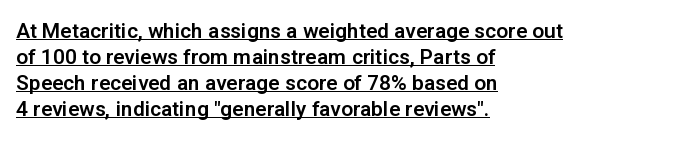
The image shows 21 px text type, upright; set left-aligned, line spacing 1.24x, normal letter spacing, underlined.
